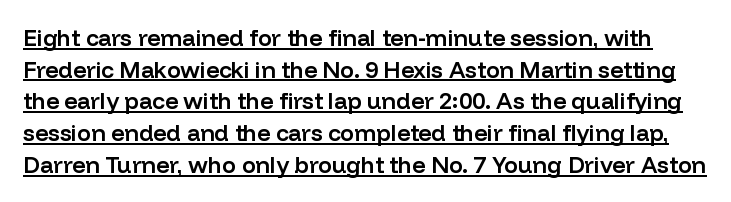
As a designer I'd log this as weight 600, semibold. The typography opts for an upright posture over an oblique one. You can see a thin bar hugging the bottom of the glyphs. Nobody touched the tracking dial on this one.
